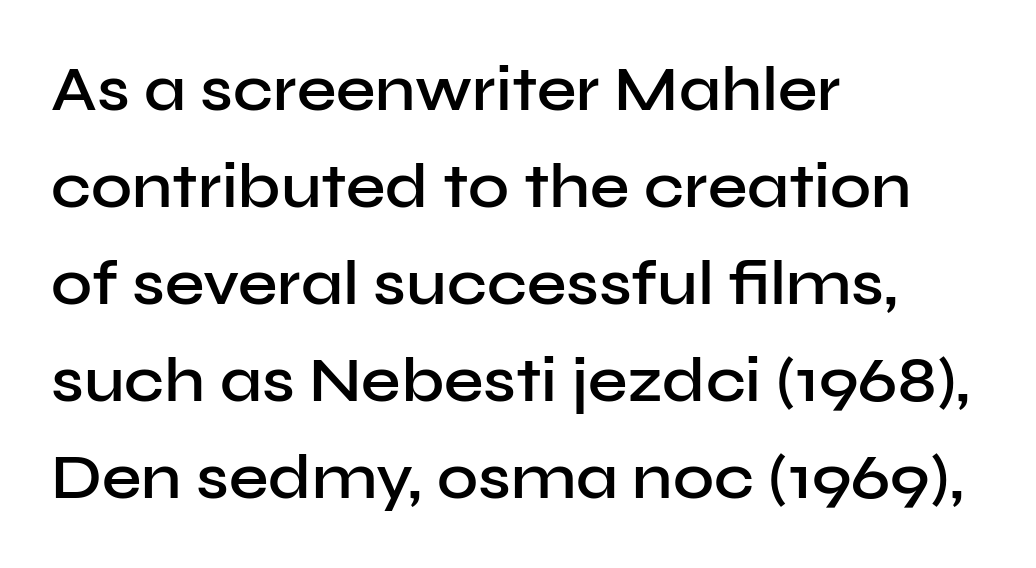
Q: Is the text bold? A: Semi-bold.
Q: Is the text italic (slanted)? A: No, it is upright.
Q: Is the typeface a serif or a sans-serif typeface? A: Sans-serif.
Q: Is the text underlined? A: No.
Q: How is the paragraph aligned? A: Left-aligned.
Q: Is the spacing between letters normal or unusually wide? A: Normal.
Q: Is the spacing between lines tight, normal or loose? A: Normal.
Q: Width (condensed, normal, or wide)? A: Normal.
Q: Stroke contrast? A: Low.
Q: x-height? A: Medium.
Q: Monospaced? A: No.
